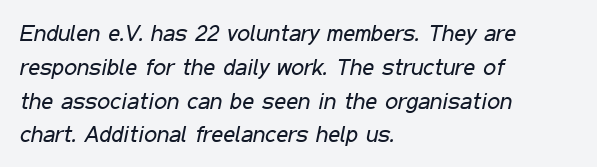
All the whitespace from short lines collects on the right. Letter spacing: default. These glyphs show unthickened strokes, regular width or finer. A bare baseline throughout the passage. Rendered with sloped, italic letterforms.
